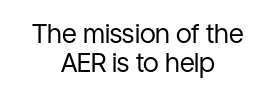
{"italic": "no", "bold": "no", "underline": "no", "align": "center", "line_spacing": "tight", "line_spacing_ratio": 1.13, "letter_spacing": "normal", "letter_spacing_em": 0.0, "glyph_px": 26}
